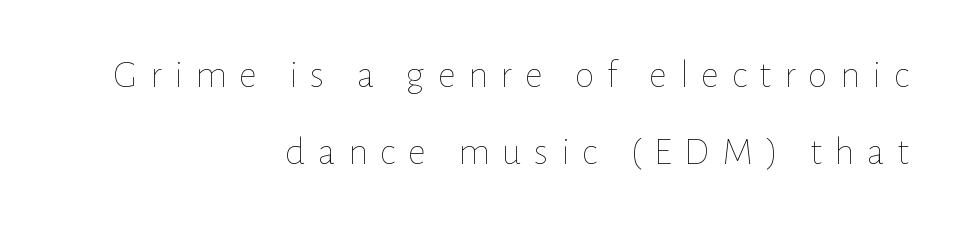
Line ends are locked; line starts wander. Is this a fixed-width face? No — the glyphs have proportional, varying widths. Unbolded letterforms with no extra heft. The letters are spread apart with noticeably loose tracking. Is there much room between lines? Yes — plenty of vertical air separates them.
